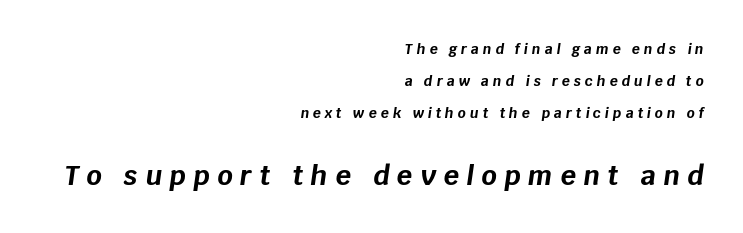
The text block is weighted toward the right margin, trailing off unevenly leftward. The font is running at its bold setting. Does the lettering tilt? It does — this is italic. Has an underline been added? It has not. Is there much room between lines? Yes — plenty of vertical air separates them.
